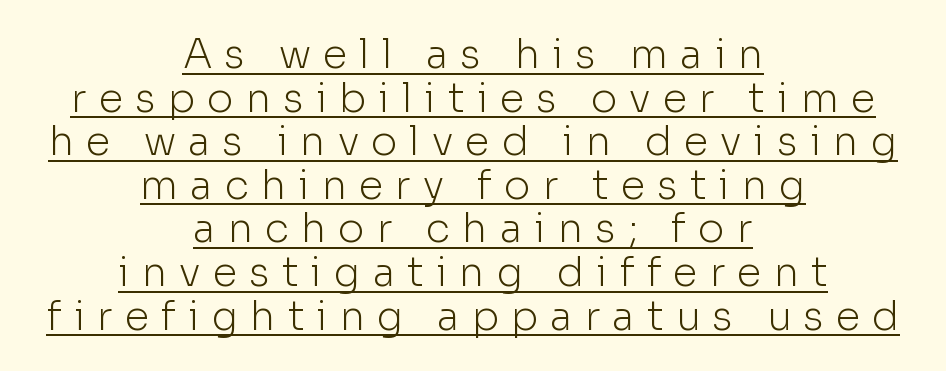
Is there an underline? Yes — a line sits under the letters. Tracking here is generous; glyphs stand well apart from one another. Character widths vary here, with narrow letters taking less room than wide ones. Regarding serifs, this sample does without them. The typography opts for an upright posture over an oblique one.
